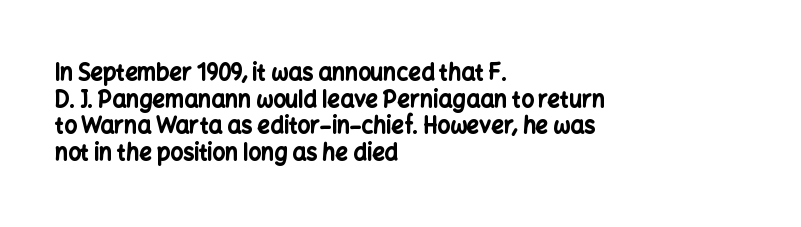
Which margin do the lines hug? The left one — the right edge is uneven. Weight check: bold — yes, fully. Tracking here is standard; glyphs follow each other at the usual distance. Unlike italic type, these characters show no tilt at all. Just letters on the line, the space beneath them empty.
